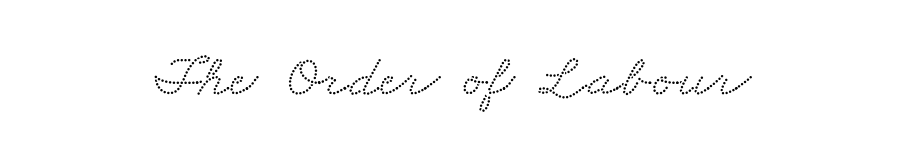
Glance below the letters and you will spot only blank space. The rendering uses natural spacing where letterforms have individual widths. Note: serifs present on the glyphs. How are the letters spaced? Ordinarily, with no added tracking. Alignment: centered.
